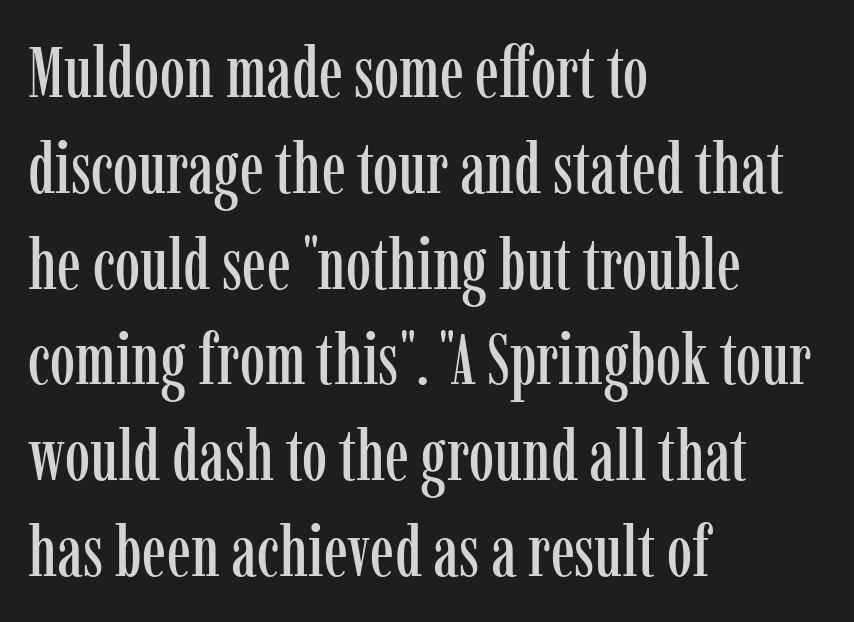
This sample has the flowing, uneven cadence of proportional lettering. The type sits square on the baseline with zero lean. A typesetter would label this face a serif. A normal amount of white space separates one row of letters from the next.
